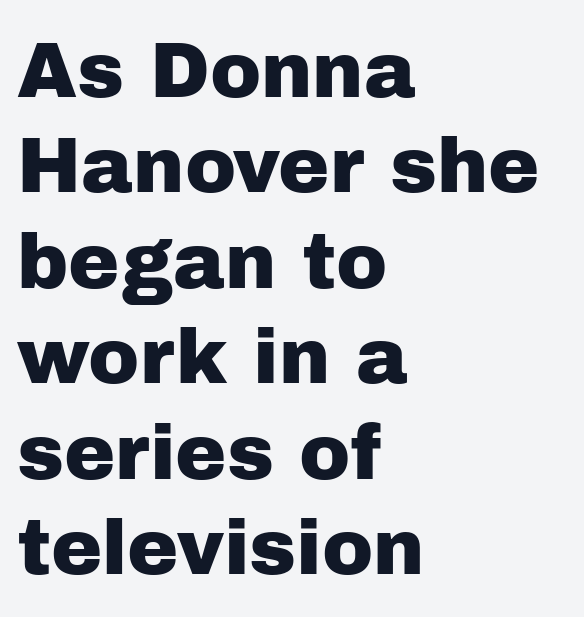
Q: Is the text italic (slanted)? A: No, it is upright.
Q: Is the typeface a serif or a sans-serif typeface? A: Sans-serif.
Q: Is the text underlined? A: No.
Q: How is the paragraph aligned? A: Left-aligned.
Q: Is the spacing between letters normal or unusually wide? A: Normal.
Q: Width (condensed, normal, or wide)? A: Normal.
Q: Stroke contrast? A: Low.
Q: x-height? A: Medium.
Q: Monospaced? A: No.
